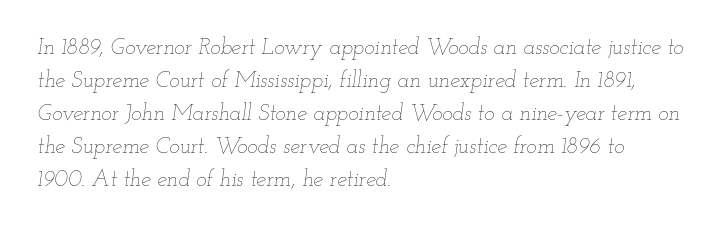
{"italic": "yes", "lean": "right", "slant_degrees": 12, "bold": "no", "underline": "no", "align": "left", "line_spacing": "normal", "line_spacing_ratio": 1.5, "letter_spacing": "normal", "letter_spacing_em": 0.0, "glyph_px": 22}
